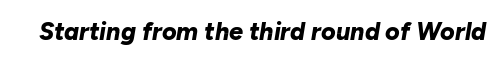
The image shows 25 px bold type, italic (leaning right); set normal letter spacing, not underlined.
